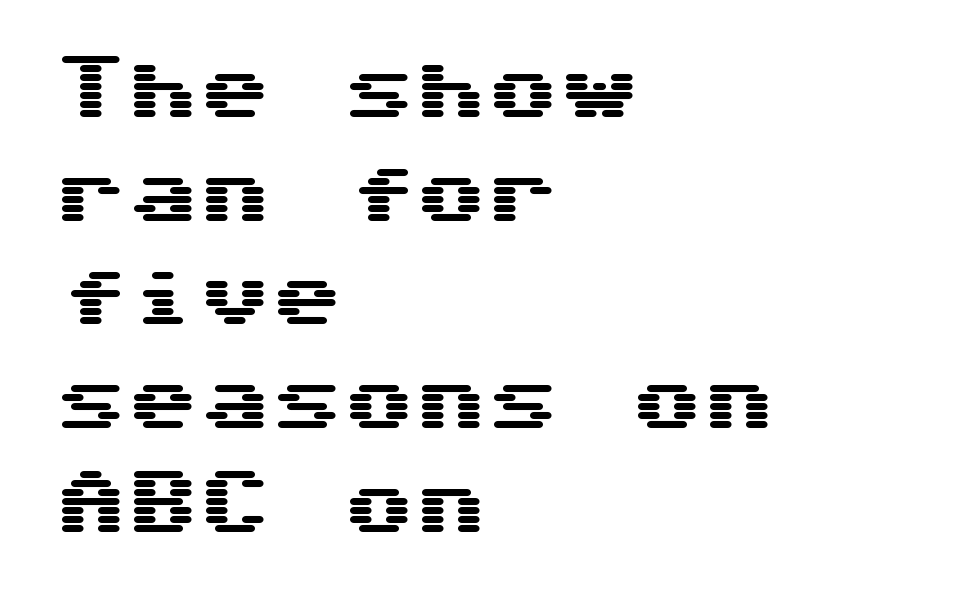
The image shows 72 px wide sans-serif type, upright; set left-aligned, normal line spacing (1.44x), normal letter spacing, not underlined; medium stroke contrast and a medium x-height.
